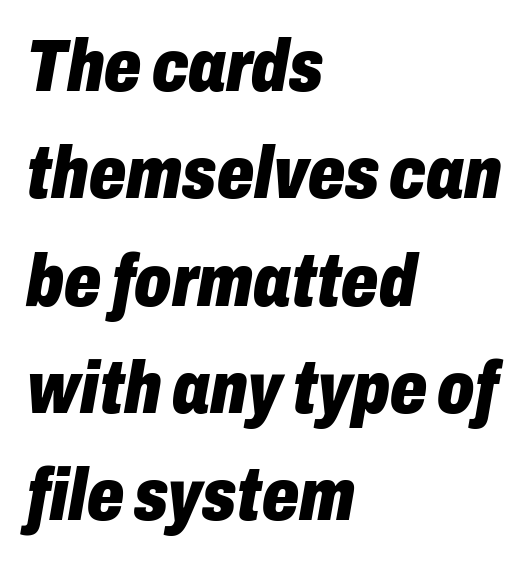
Q: Is the text bold? A: Yes.
Q: Is the text italic (slanted)? A: Yes, it leans right by about 10 degrees.
Q: Is the text underlined? A: No.
Q: How is the paragraph aligned? A: Left-aligned.
Q: Is the spacing between letters normal or unusually wide? A: Normal.
Q: Is the spacing between lines tight, normal or loose? A: Normal.
Q: Width (condensed, normal, or wide)? A: Condensed.
Q: Stroke contrast? A: Low.
Q: x-height? A: Medium.
Q: Monospaced? A: No.
